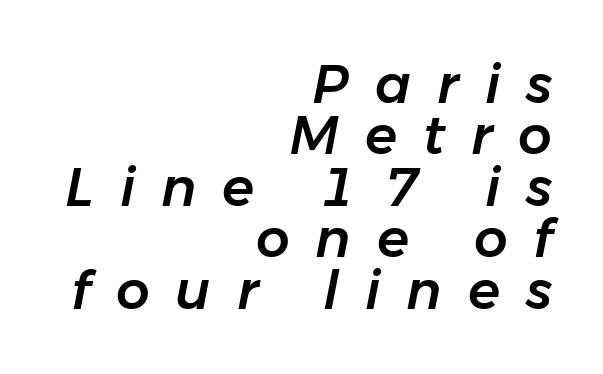
Q: Is the text italic (slanted)? A: Yes, it leans right by about 11 degrees.
Q: Is the text underlined? A: No.
Q: How is the paragraph aligned? A: Right-aligned.
Q: Is the spacing between letters normal or unusually wide? A: Unusually wide.
Q: Is the spacing between lines tight, normal or loose? A: Tight.
Q: Width (condensed, normal, or wide)? A: Normal.
Q: Stroke contrast? A: Low.
Q: x-height? A: Medium.
Q: Monospaced? A: No.
